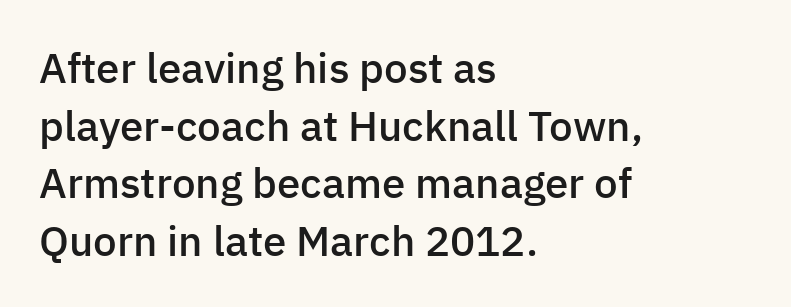
Q: Is the text bold? A: Semi-bold.
Q: Is the text italic (slanted)? A: No, it is upright.
Q: Is the typeface a serif or a sans-serif typeface? A: Sans-serif.
Q: Is the text underlined? A: No.
Q: How is the paragraph aligned? A: Left-aligned.
Q: Is the spacing between letters normal or unusually wide? A: Normal.
Q: Is the spacing between lines tight, normal or loose? A: Normal.
Q: Width (condensed, normal, or wide)? A: Normal.
Q: Stroke contrast? A: Low.
Q: x-height? A: Medium.
Q: Monospaced? A: No.
